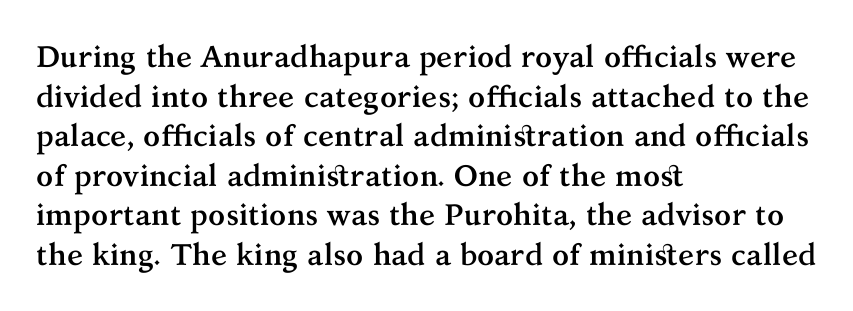
{"serif": "yes", "italic": "no", "bold": "yes", "weight": "semibold", "width": "normal", "stroke_contrast": "medium", "x_height": "medium", "monospaced": "no", "underline": "no", "align": "left", "line_spacing": "normal", "line_spacing_ratio": 1.32, "letter_spacing": "normal", "letter_spacing_em": 0.0, "glyph_px": 30}
